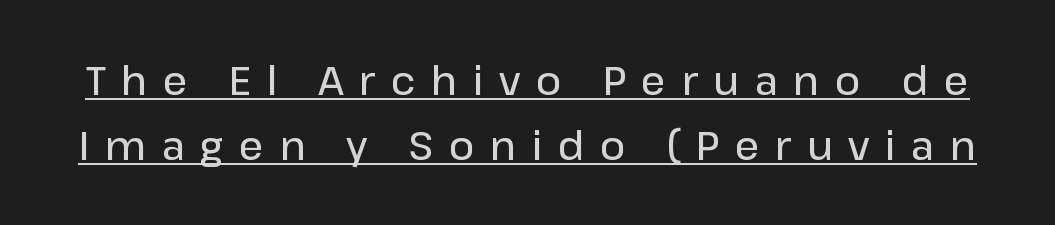
Q: Is the text bold? A: Semi-bold.
Q: Is the text italic (slanted)? A: No, it is upright.
Q: Is the typeface a serif or a sans-serif typeface? A: Sans-serif.
Q: Is the text underlined? A: Yes.
Q: Is the spacing between letters normal or unusually wide? A: Unusually wide.
Q: Is the spacing between lines tight, normal or loose? A: Normal.
Q: Width (condensed, normal, or wide)? A: Normal.
Q: Stroke contrast? A: Low.
Q: x-height? A: Medium.
Q: Monospaced? A: No.
